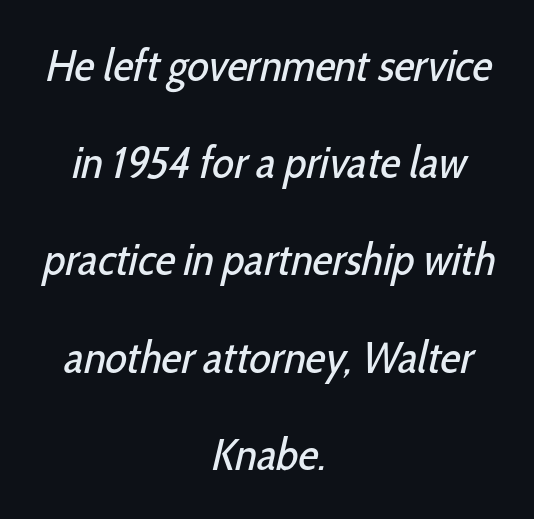
The line texture is even and compact thanks to regular tracking. Every row of glyphs is offset so its center matches the block's center. Think of a printed novel: that variable character pitch is what you see here. The strokes are not fattened; the text isn't bold.
